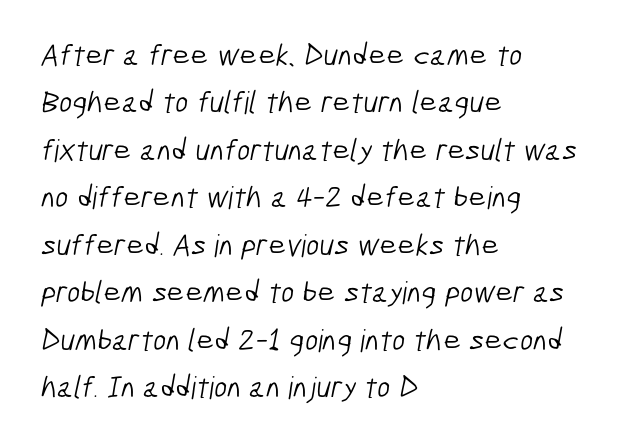
The image shows 31 px light, condensed sans-serif type; set left-aligned, normal line spacing (1.53x), normal letter spacing, not underlined; low stroke contrast and a medium x-height.
